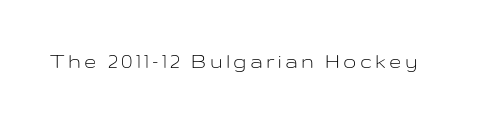
The image shows 22 px text type, upright; set not underlined.
